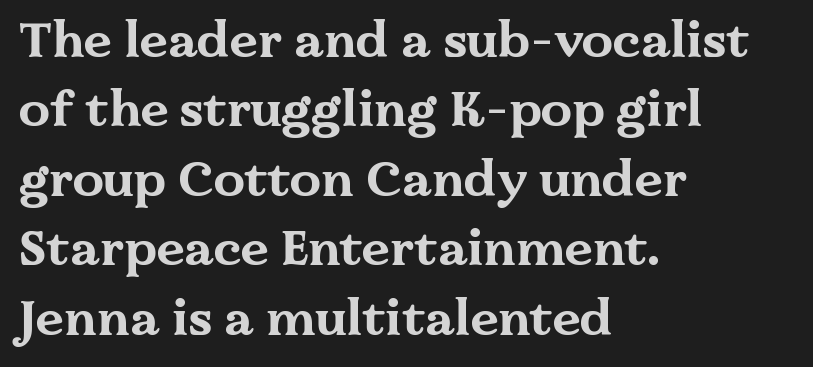
Q: Is the text bold? A: Yes.
Q: Is the text italic (slanted)? A: No, it is upright.
Q: Is the typeface a serif or a sans-serif typeface? A: Serif.
Q: Is the text underlined? A: No.
Q: How is the paragraph aligned? A: Left-aligned.
Q: Is the spacing between letters normal or unusually wide? A: Normal.
Q: Is the spacing between lines tight, normal or loose? A: Normal.
Q: Width (condensed, normal, or wide)? A: Wide.
Q: Stroke contrast? A: Medium.
Q: x-height? A: Medium.
Q: Monospaced? A: No.
